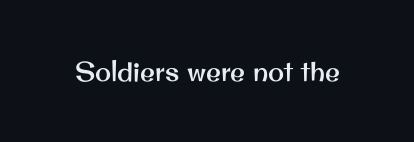
{"italic": "no", "underline": "no", "letter_spacing": "normal", "letter_spacing_em": 0.0, "glyph_px": 27}
